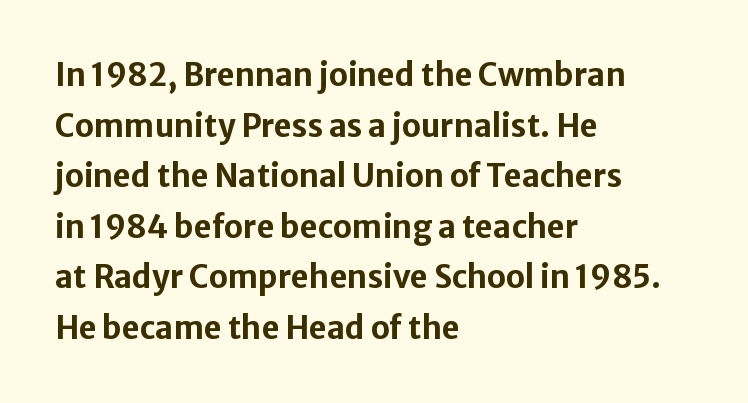
Q: Is the text bold? A: Yes.
Q: Is the text italic (slanted)? A: No, it is upright.
Q: Is the typeface a serif or a sans-serif typeface? A: Sans-serif.
Q: Is the text underlined? A: No.
Q: How is the paragraph aligned? A: Left-aligned.
Q: Is the spacing between letters normal or unusually wide? A: Normal.
Q: Is the spacing between lines tight, normal or loose? A: Normal.
Q: Width (condensed, normal, or wide)? A: Normal.
Q: Stroke contrast? A: Low.
Q: x-height? A: Medium.
Q: Monospaced? A: No.
